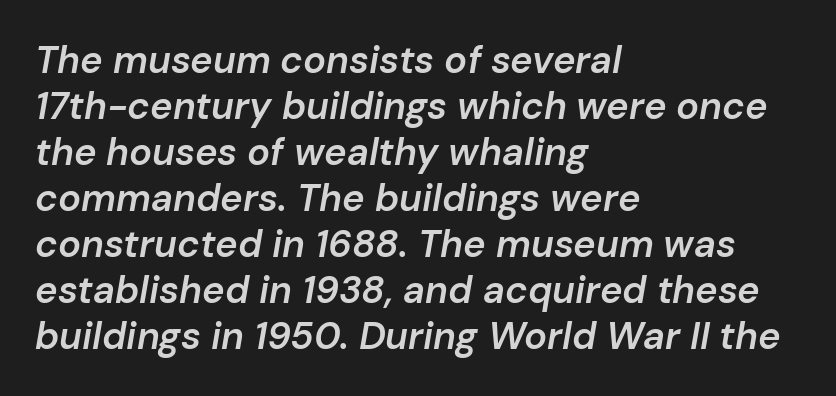
The image shows 38 px semibold type, italic (leaning right); set left-aligned, line spacing 1.21x, normal letter spacing, not underlined; low stroke contrast and a medium x-height.
